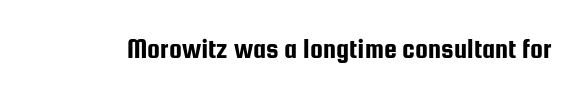
{"serif": "no", "italic": "no", "width": "condensed", "stroke_contrast": "low", "x_height": "medium", "monospaced": "no", "underline": "no", "letter_spacing": "normal", "letter_spacing_em": 0.0, "glyph_px": 29}
